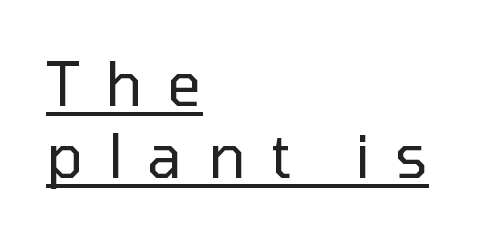
{"serif": "no", "italic": "no", "bold": "no", "weight": "regular", "width": "normal", "stroke_contrast": "low", "x_height": "medium", "monospaced": "no", "underline": "yes", "align": "left", "line_spacing_ratio": 1.2, "letter_spacing": "wide", "letter_spacing_em": 0.42, "glyph_px": 60}
